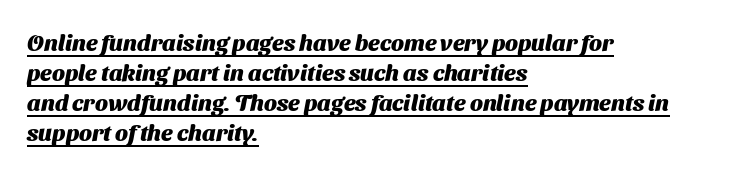
The image shows 23 px bold type; set left-aligned, normal line spacing (1.3x), normal letter spacing, underlined.
